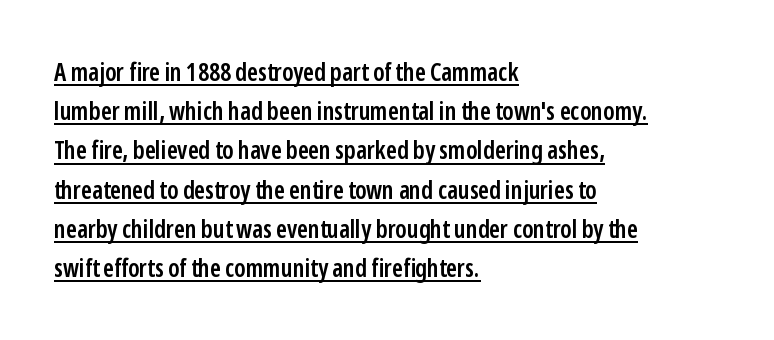
A roman cut, with each character standing at attention. The paragraph has a hard left edge and a soft right edge. Descenders here cross a horizontal rule under the line. Moderately thickened strokes mark this as semibold type. Look at the tracking — it's just the regular setting, nothing added.
